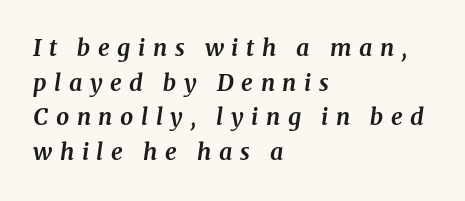
{"italic": "yes", "lean": "right", "slant_degrees": 8, "bold": "yes", "underline": "no", "align": "left", "line_spacing": "normal", "line_spacing_ratio": 1.51, "letter_spacing": "wide", "letter_spacing_em": 0.33, "glyph_px": 23}
